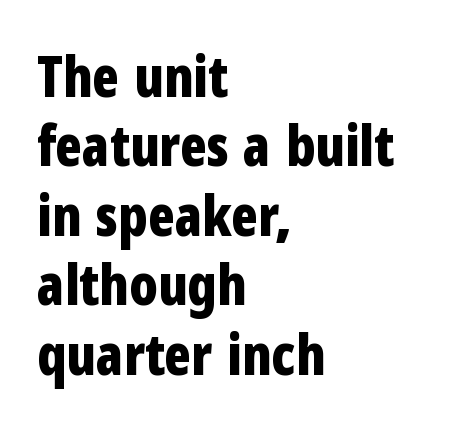
Q: Is the text bold? A: Yes.
Q: Is the text italic (slanted)? A: No, it is upright.
Q: Is the typeface a serif or a sans-serif typeface? A: Sans-serif.
Q: Is the text underlined? A: No.
Q: How is the paragraph aligned? A: Left-aligned.
Q: Is the spacing between letters normal or unusually wide? A: Normal.
Q: Width (condensed, normal, or wide)? A: Condensed.
Q: Stroke contrast? A: Low.
Q: x-height? A: Medium.
Q: Monospaced? A: No.
